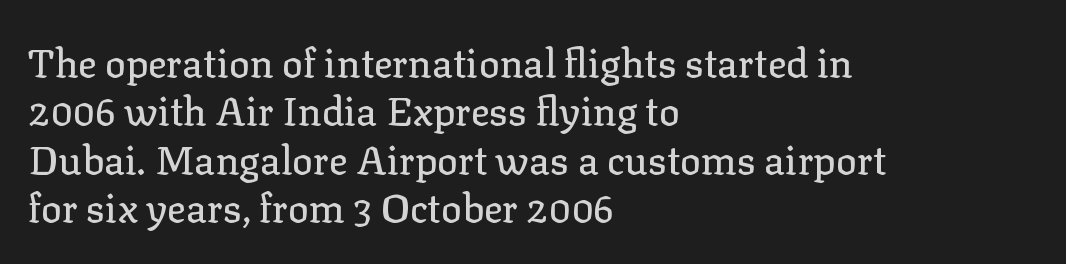
The image shows 39 px serif type, upright; set left-aligned, line spacing 1.24x, normal letter spacing, not underlined; low stroke contrast and a medium x-height.
